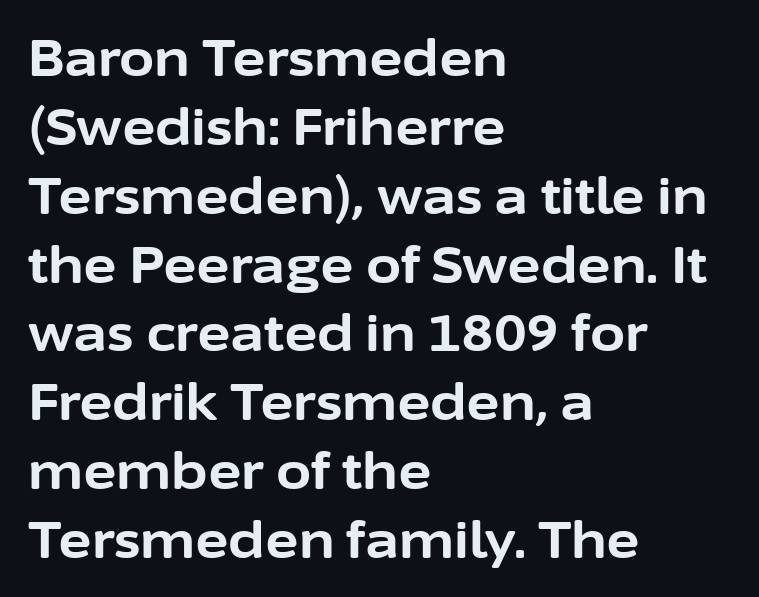
Tracking here is standard; glyphs follow each other at the usual distance. Typographically, this falls in the sans-serif category. In CSS terms this would be text-align: left. A typesetter would call this leading conventional body-copy spacing. Is there any slant? The stems are plumb. Note the varied advance widths — an 'i' is clearly narrower than an 'm'.
